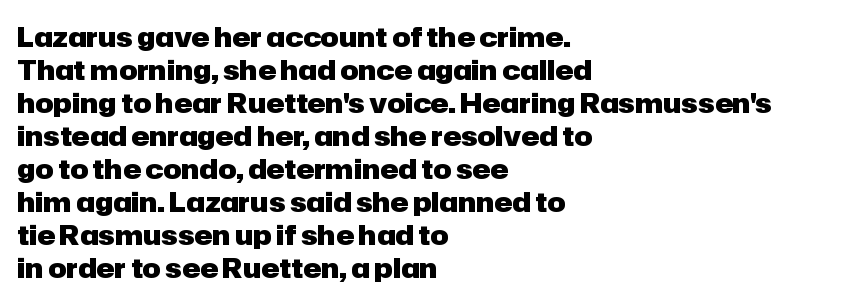
Q: Is the text bold? A: Yes.
Q: Is the text italic (slanted)? A: No, it is upright.
Q: Is the text underlined? A: No.
Q: How is the paragraph aligned? A: Left-aligned.
Q: Is the spacing between letters normal or unusually wide? A: Normal.
